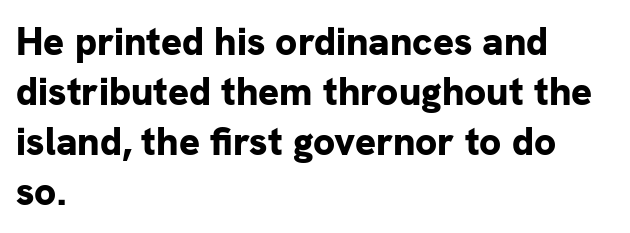
Typesetter's note: full bold, strokes at maximum text heaviness. Characters follow at the spacing the type designer built in. No feet cap the strokes, marking this as sans-serif type. Is this a fixed-width face? No — the glyphs have proportional, varying widths. The axis of the letterforms is exactly vertical.
